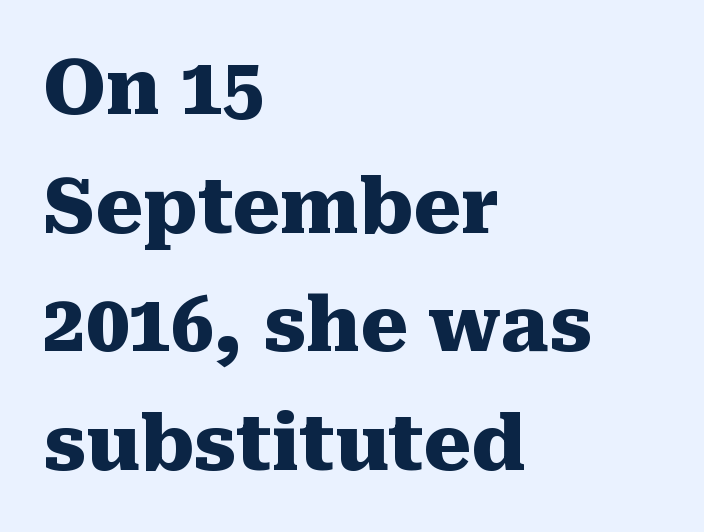
{"serif": "yes", "italic": "no", "bold": "yes", "weight": "heavy", "width": "normal", "stroke_contrast": "medium", "x_height": "medium", "monospaced": "no", "underline": "no", "align": "left", "line_spacing": "normal", "line_spacing_ratio": 1.56, "letter_spacing": "normal", "letter_spacing_em": 0.0, "glyph_px": 76}
